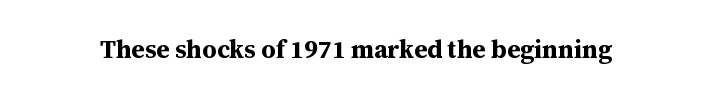
Q: Is the text bold? A: Yes.
Q: Is the text italic (slanted)? A: No, it is upright.
Q: Is the text underlined? A: No.
Q: Is the spacing between letters normal or unusually wide? A: Normal.
